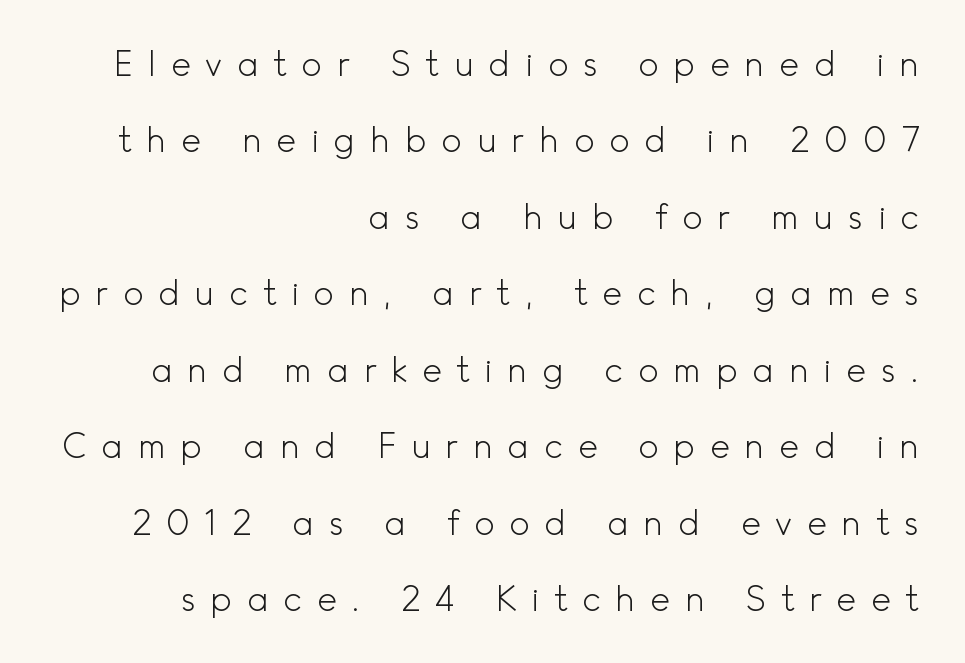
Q: Is the text bold? A: No.
Q: Is the text italic (slanted)? A: No, it is upright.
Q: Is the typeface a serif or a sans-serif typeface? A: Sans-serif.
Q: Is the text underlined? A: No.
Q: How is the paragraph aligned? A: Right-aligned.
Q: Is the spacing between letters normal or unusually wide? A: Unusually wide.
Q: Is the spacing between lines tight, normal or loose? A: Loose.
Q: Width (condensed, normal, or wide)? A: Normal.
Q: x-height? A: Small.
Q: Monospaced? A: No.
